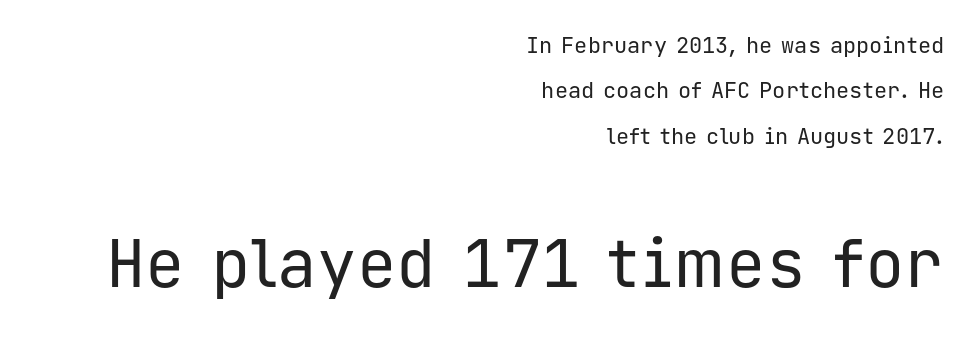
The font is comparable to plain body text, perhaps lighter. Here the second block reads like a headline and the first like body copy. Reading down the column, the eye jumps a long way to each next line. What stands out about the letter spacing? Nothing — it is the standard amount. Note: no serifs on the glyphs. The font's upright variant was chosen for this text.
